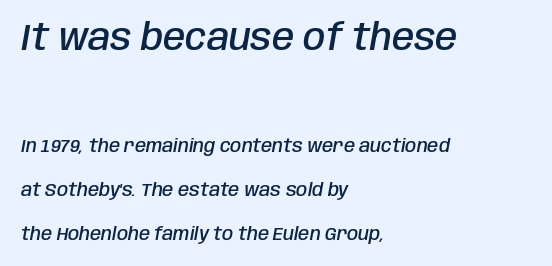
{"italic": "yes", "lean": "right", "slant_degrees": 10, "bold": "semi", "weight": "semibold", "width": "condensed", "stroke_contrast": "low", "x_height": "large", "monospaced": "no", "underline": "no", "align": "left", "line_spacing": "loose", "line_spacing_ratio": 2.43, "letter_spacing": "normal", "letter_spacing_em": 0.0, "larger_block": "first", "size_ratio": 2.0, "glyph_px": 36}
